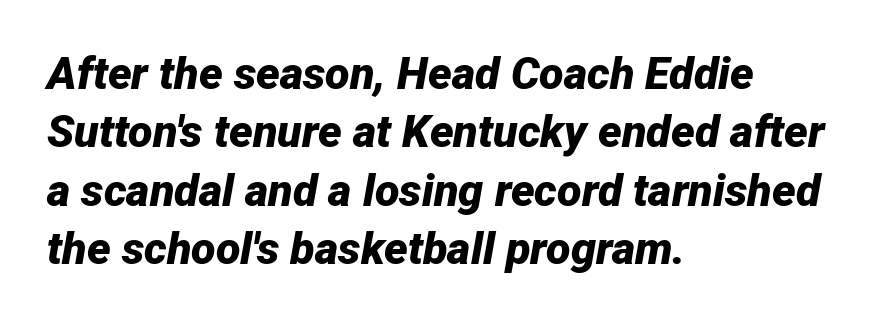
Q: Is the text bold? A: Yes.
Q: Is the text italic (slanted)? A: Yes, it leans right by about 12 degrees.
Q: Is the text underlined? A: No.
Q: How is the paragraph aligned? A: Left-aligned.
Q: Is the spacing between letters normal or unusually wide? A: Normal.
Q: Is the spacing between lines tight, normal or loose? A: Normal.
Q: Width (condensed, normal, or wide)? A: Normal.
Q: Stroke contrast? A: Low.
Q: x-height? A: Medium.
Q: Monospaced? A: No.
